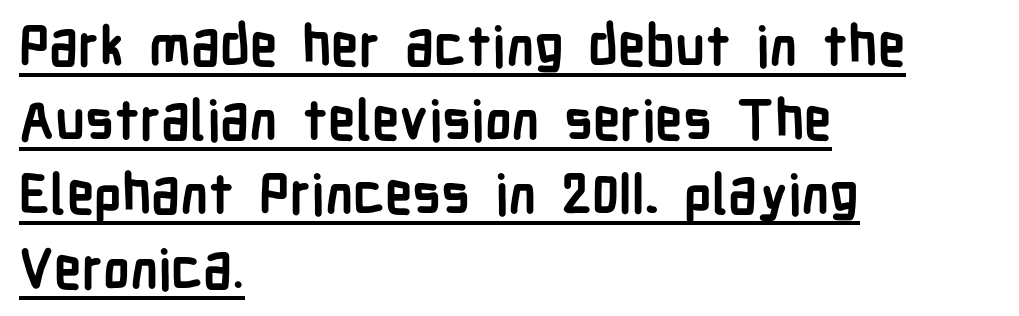
The image shows 55 px semibold, condensed sans-serif type, upright; set left-aligned, normal line spacing (1.35x), normal letter spacing, underlined; low stroke contrast and a medium x-height.
